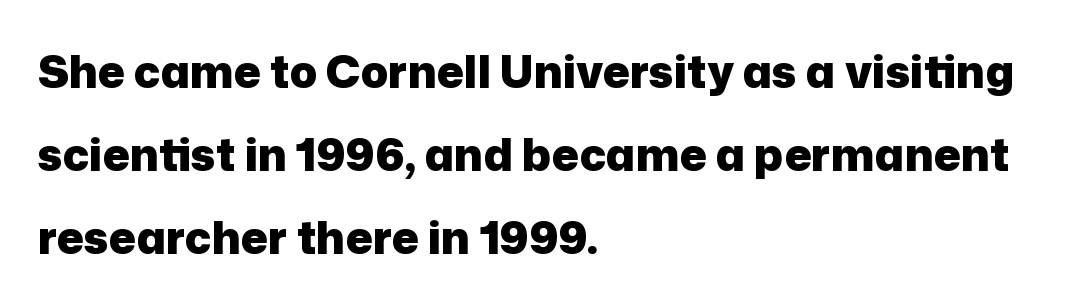
The image shows 45 px heavy sans-serif type, upright; set left-aligned, line spacing 1.84x, normal letter spacing, not underlined; low stroke contrast and a medium x-height.
